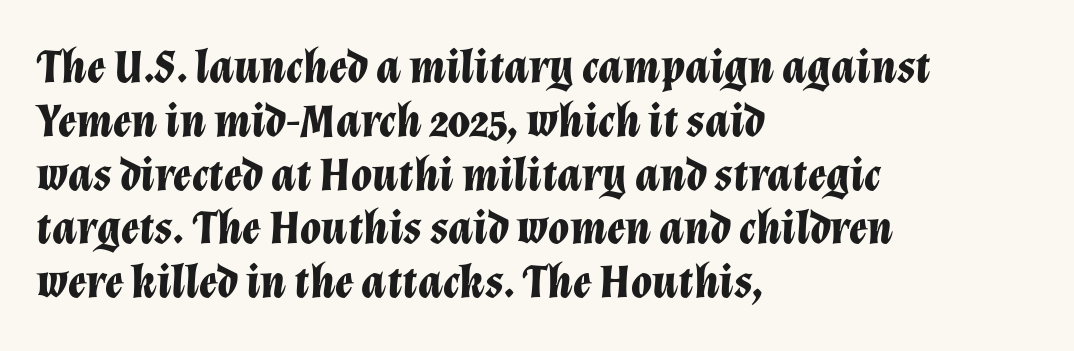
Look at the tracking — it's just the regular setting, nothing added. In terms of leading, this rendering errs on the cramped side. The lettering tilts uniformly, giving the passage an italic look. What weight is shown? A full bold with thick strokes. Just letters on the line, the space beneath them empty. Character widths vary here, with narrow letters taking less room than wide ones.
